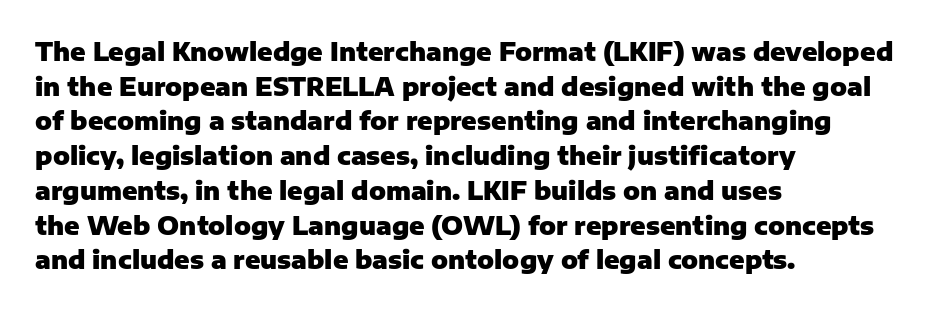
The type sits square on the baseline with zero lean. Summary of weight: heavy, a full bold. Rule under the text: the space is simply empty. Is the letter spacing exaggerated? No — it looks like the ordinary default.
